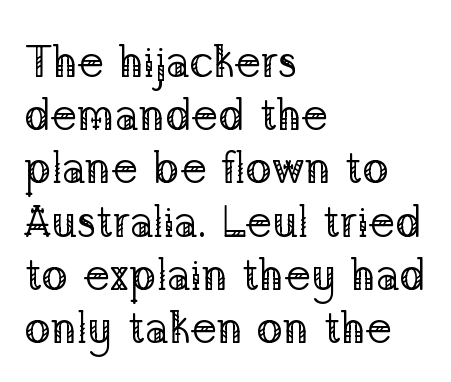
The image shows 44 px regular-weight serif type, upright; set left-aligned, line spacing 1.21x, normal letter spacing, not underlined; low stroke contrast and a medium x-height.
